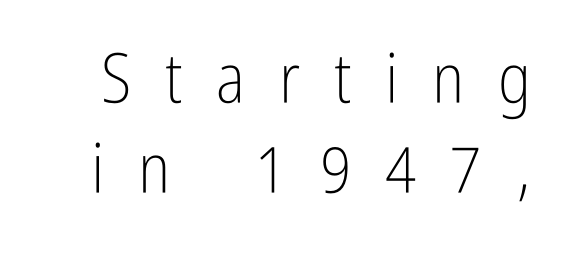
{"serif": "no", "italic": "no", "bold": "no", "weight": "light", "width": "condensed", "stroke_contrast": "low", "x_height": "medium", "monospaced": "no", "underline": "no", "line_spacing": "normal", "line_spacing_ratio": 1.31, "letter_spacing": "wide", "letter_spacing_em": 0.49, "glyph_px": 69}
